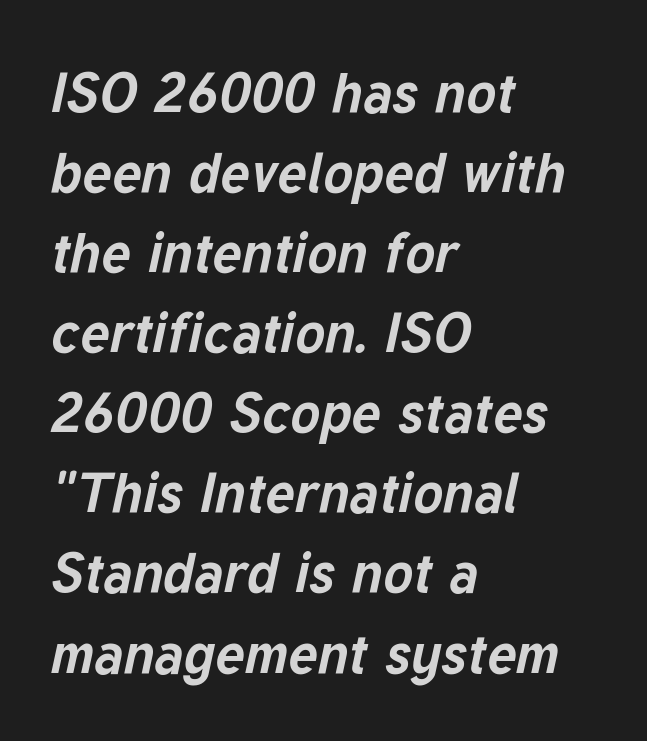
Q: Is the text bold? A: Yes.
Q: Is the text italic (slanted)? A: Yes, it leans right by about 12 degrees.
Q: Is the text underlined? A: No.
Q: How is the paragraph aligned? A: Left-aligned.
Q: Is the spacing between letters normal or unusually wide? A: Normal.
Q: Is the spacing between lines tight, normal or loose? A: Normal.
Q: Width (condensed, normal, or wide)? A: Normal.
Q: Stroke contrast? A: Low.
Q: x-height? A: Medium.
Q: Monospaced? A: No.
